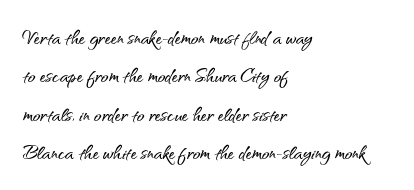
Q: Is the text italic (slanted)? A: Yes.
Q: Is the text underlined? A: No.
Q: How is the paragraph aligned? A: Left-aligned.
Q: Is the spacing between letters normal or unusually wide? A: Normal.
Q: Is the spacing between lines tight, normal or loose? A: Normal.
